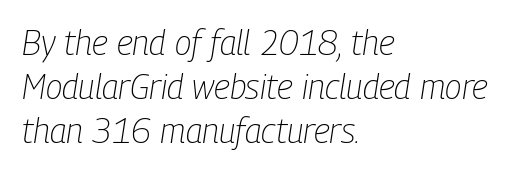
Q: Is the text bold? A: No.
Q: Is the text italic (slanted)? A: Yes, it leans right by about 9 degrees.
Q: Is the text underlined? A: No.
Q: How is the paragraph aligned? A: Left-aligned.
Q: Is the spacing between letters normal or unusually wide? A: Normal.
Q: Is the spacing between lines tight, normal or loose? A: Normal.
Q: Width (condensed, normal, or wide)? A: Condensed.
Q: Stroke contrast? A: Low.
Q: x-height? A: Medium.
Q: Monospaced? A: No.
